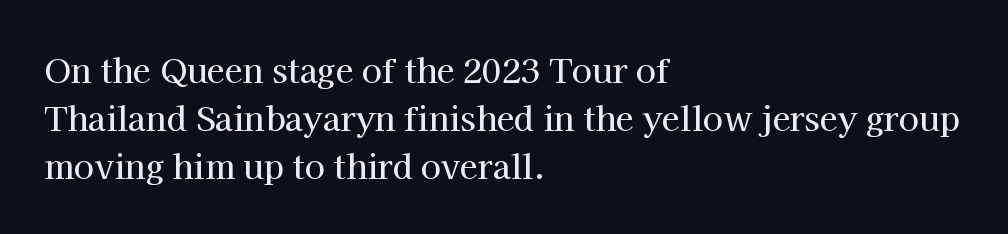
{"serif": "yes", "italic": "no", "width": "normal", "stroke_contrast": "high", "x_height": "medium", "monospaced": "no", "underline": "no", "align": "left", "line_spacing": "normal", "line_spacing_ratio": 1.46, "letter_spacing": "normal", "letter_spacing_em": 0.0, "glyph_px": 33}
